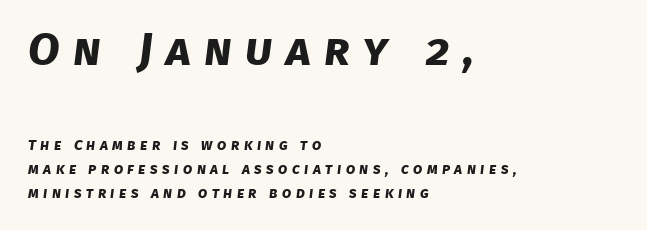
What kind of face is this? One without serifs — a sans. Look at the stroke-to-counter ratio: heavy, a bold. Unmarked baselines from the first word to the last. These lines sit exactly where default settings would place them. Layout note: lines flush left.
